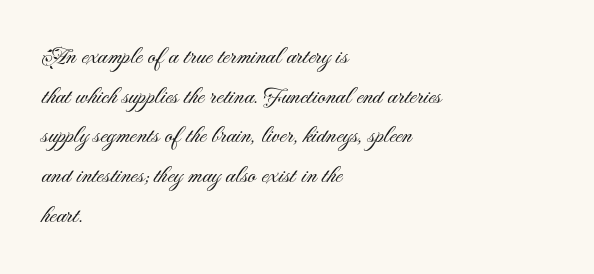
The image shows 25 px text type; set left-aligned, normal line spacing (1.59x), normal letter spacing, not underlined.
